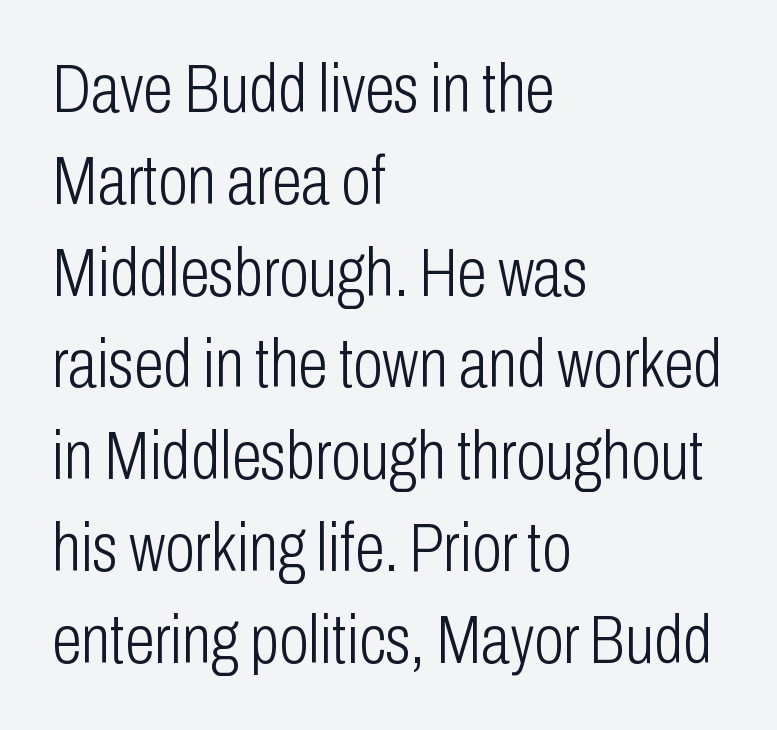
The paragraph shown leans on its left margin. Weight: regular or lighter. Clear beneath every line of the passage. What kind of face is this? One without serifs — a sans. This is the regular roman posture of the typeface.
